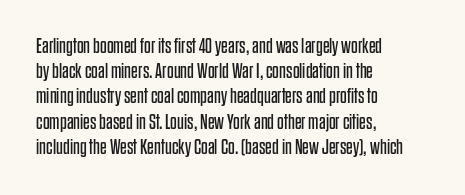
The image shows 21 px text type, upright; set left-aligned, line spacing 1.2x, normal letter spacing, not underlined.
